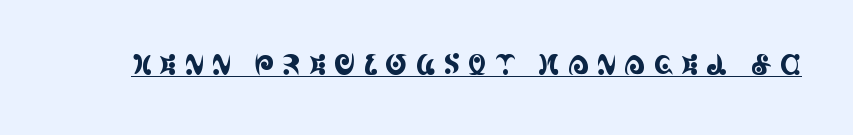
The image shows 27 px text type, upright; set unusually wide letter spacing (+0.28 em), underlined.
